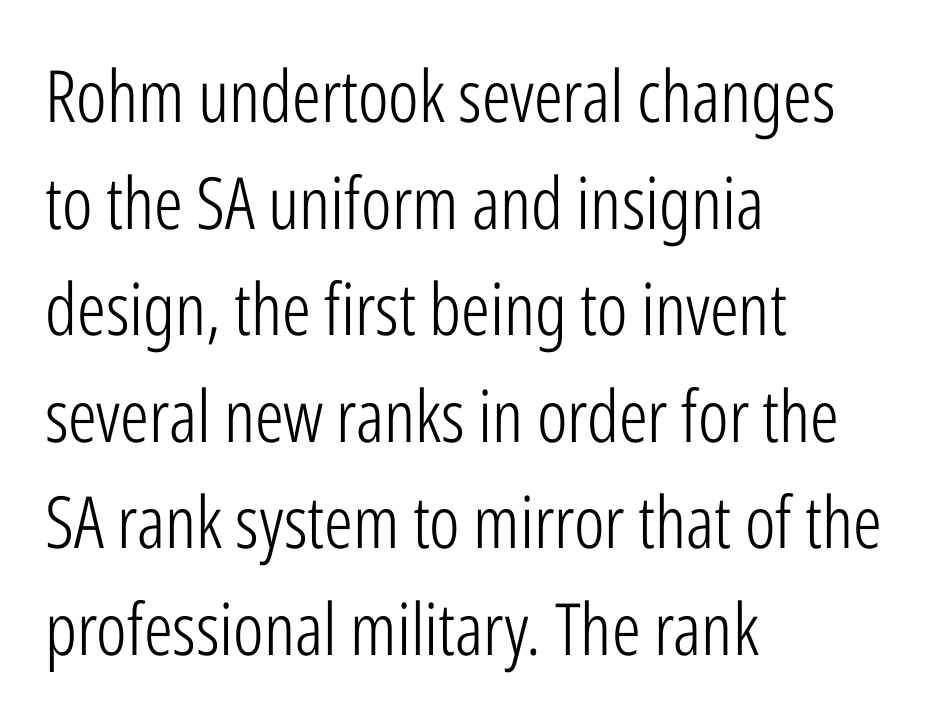
{"serif": "no", "italic": "no", "bold": "no", "weight": "light", "width": "condensed", "stroke_contrast": "low", "x_height": "medium", "monospaced": "no", "underline": "no", "align": "left", "line_spacing": "normal", "line_spacing_ratio": 1.48, "letter_spacing": "normal", "letter_spacing_em": 0.0, "glyph_px": 72}
